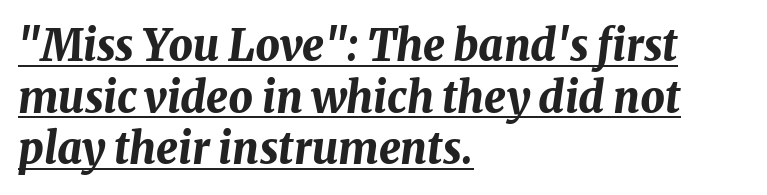
Left-aligned paragraph, ragged on the right. Spacing verdict: proportional, widths tailored to each character. The sample has been set heavy, in full bold. The passage shown leans; its letterforms are oblique. The passage shown is underscored from start to finish. Short note: letters normally spaced.
